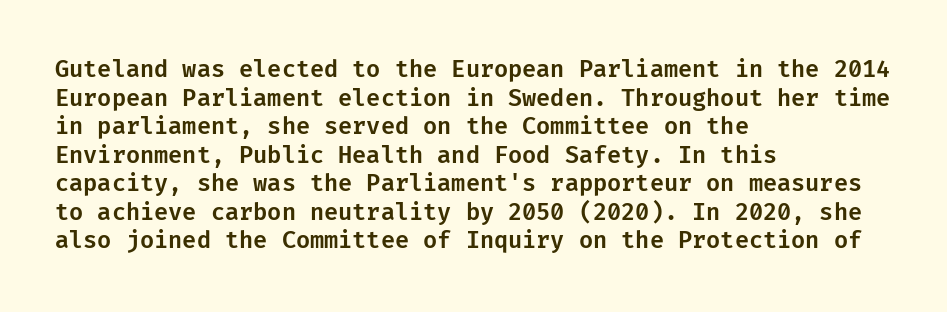
Q: Is the text italic (slanted)? A: No, it is upright.
Q: Is the text underlined? A: No.
Q: How is the paragraph aligned? A: Left-aligned.
Q: Is the spacing between letters normal or unusually wide? A: Normal.
